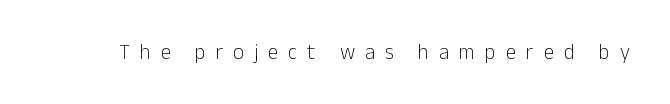
{"italic": "no", "bold": "no", "underline": "no", "letter_spacing": "wide", "letter_spacing_em": 0.47, "glyph_px": 21}
